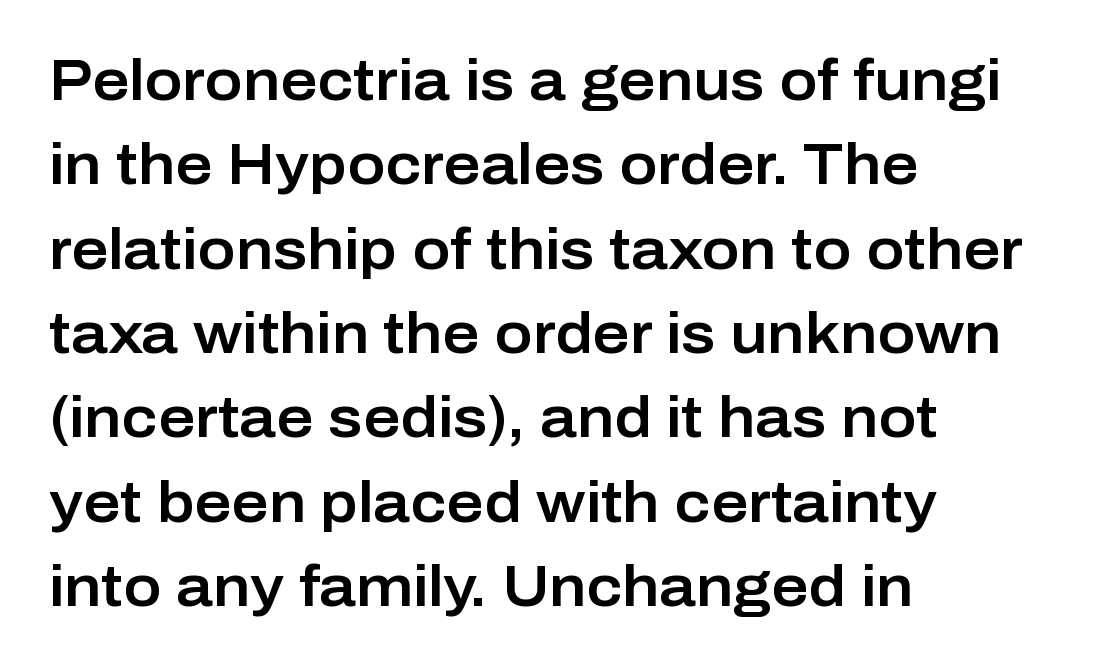
The image shows 57 px sans-serif type, upright; set left-aligned, normal line spacing (1.48x), normal letter spacing, not underlined; low stroke contrast and a medium x-height.
